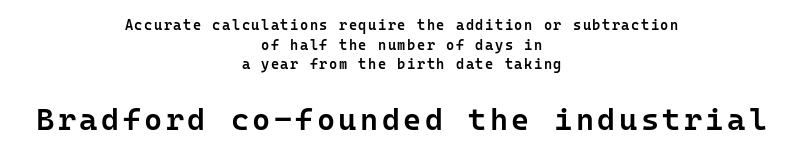
Q: Is the text bold? A: Semi-bold.
Q: Is the text italic (slanted)? A: No, it is upright.
Q: Is the typeface a serif or a sans-serif typeface? A: Sans-serif.
Q: Is the text underlined? A: No.
Q: How is the paragraph aligned? A: Centered.
Q: Is the spacing between lines tight, normal or loose? A: Normal.
Q: Which block of text is set in a larger size, the first (top) or the second (bottom)? A: The second (bottom) one.
Q: Width (condensed, normal, or wide)? A: Normal.
Q: Stroke contrast? A: Low.
Q: x-height? A: Medium.
Q: Monospaced? A: Yes.
